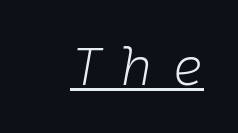
How are the letters spaced? Widely, with obvious added tracking. This is underlined copy, the kind a proofreader might mark for attention. Stroke thickness stays within the range of a standard reading face or lighter. It's the slanting kind of type.
